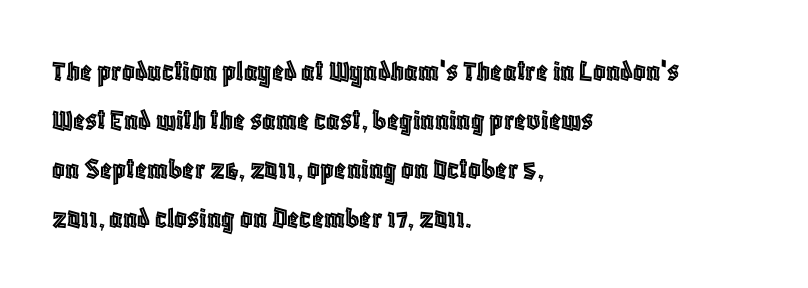
The image shows 31 px condensed type, upright; set left-aligned, normal line spacing (1.58x), normal letter spacing, not underlined; a large x-height.
